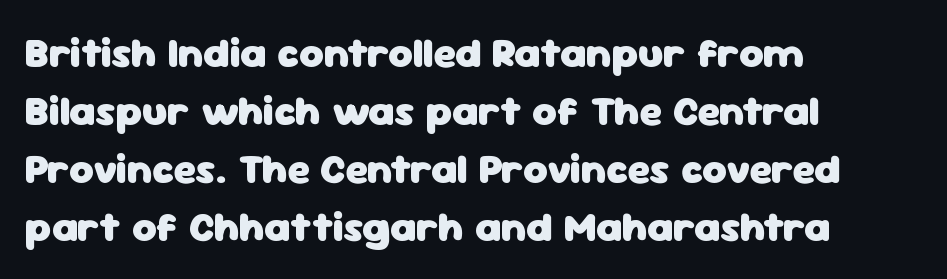
The image shows 42 px heavy sans-serif type, upright; set left-aligned, normal line spacing (1.38x), normal letter spacing, not underlined; low stroke contrast and a medium x-height.
